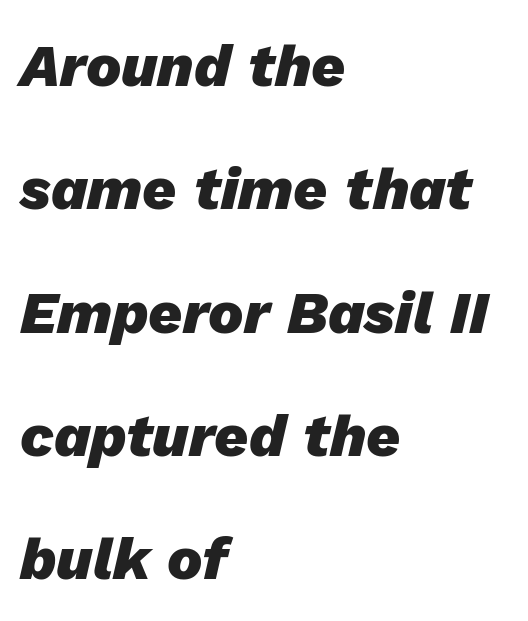
Q: Is the text bold? A: Yes.
Q: Is the text italic (slanted)? A: Yes, it leans right by about 13 degrees.
Q: Is the text underlined? A: No.
Q: How is the paragraph aligned? A: Left-aligned.
Q: Is the spacing between letters normal or unusually wide? A: Normal.
Q: Is the spacing between lines tight, normal or loose? A: Loose.
Q: Width (condensed, normal, or wide)? A: Normal.
Q: Stroke contrast? A: Low.
Q: x-height? A: Medium.
Q: Monospaced? A: No.
